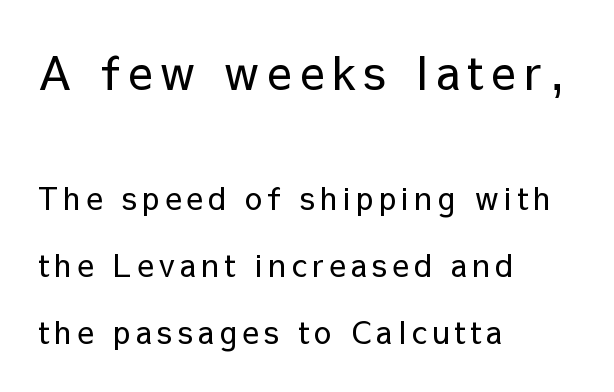
{"serif": "no", "italic": "no", "bold": "no", "weight": "regular", "width": "normal", "stroke_contrast": "low", "x_height": "medium", "monospaced": "no", "underline": "no", "align": "left", "line_spacing": "loose", "line_spacing_ratio": 2.17, "larger_block": "first", "size_ratio": 1.48, "glyph_px": 46}
